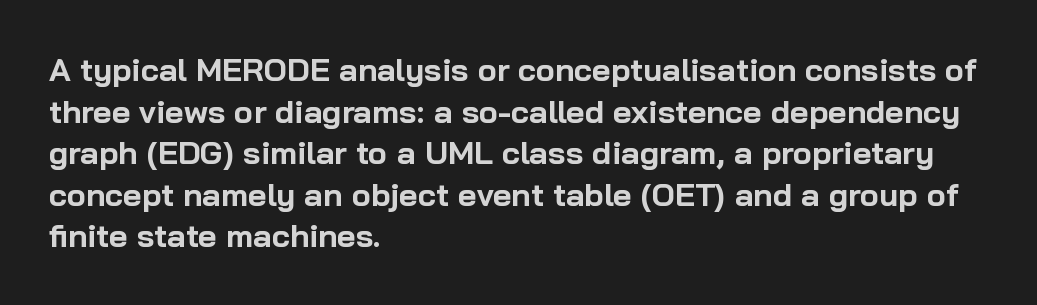
Q: Is the text bold? A: Yes.
Q: Is the text italic (slanted)? A: No, it is upright.
Q: Is the typeface a serif or a sans-serif typeface? A: Sans-serif.
Q: Is the text underlined? A: No.
Q: How is the paragraph aligned? A: Left-aligned.
Q: Is the spacing between letters normal or unusually wide? A: Normal.
Q: Is the spacing between lines tight, normal or loose? A: Normal.
Q: Width (condensed, normal, or wide)? A: Normal.
Q: Stroke contrast? A: Low.
Q: x-height? A: Medium.
Q: Monospaced? A: No.
